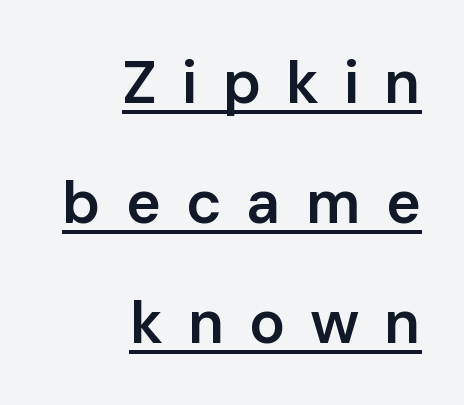
The image shows 60 px semibold sans-serif type, upright; set right-aligned, loose line spacing (2.0x), unusually wide letter spacing (+0.41 em), underlined; low stroke contrast and a medium x-height.
